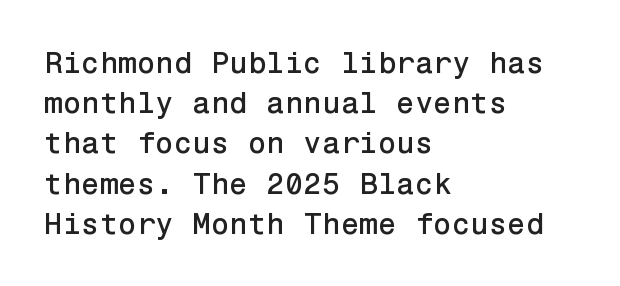
Honestly, the row spacing looks completely unremarkable. The letterforms sit shoulder to shoulder at normal distance. This is sans-serif lettering, the kind often seen on screens and signage. The setting favours the left margin, as ordinary paragraphs usually do. The foot of each line stays bare and open. Every stem runs plumb, perpendicular to the baseline.
